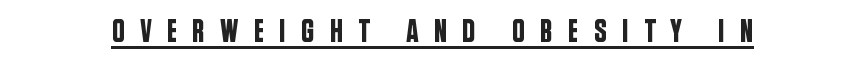
Q: Is the text italic (slanted)? A: No, it is upright.
Q: Is the typeface a serif or a sans-serif typeface? A: Sans-serif.
Q: Is the text underlined? A: Yes.
Q: Is the spacing between letters normal or unusually wide? A: Unusually wide.
Q: Width (condensed, normal, or wide)? A: Condensed.
Q: Stroke contrast? A: Low.
Q: x-height? A: Large.
Q: Monospaced? A: No.
